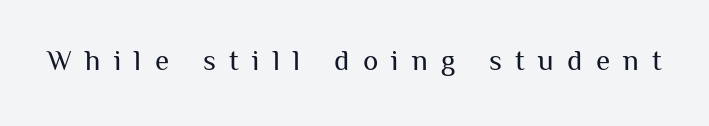
The image shows 29 px regular-weight sans-serif type, upright; set unusually wide letter spacing (+0.46 em), not underlined; medium stroke contrast and a medium x-height.
